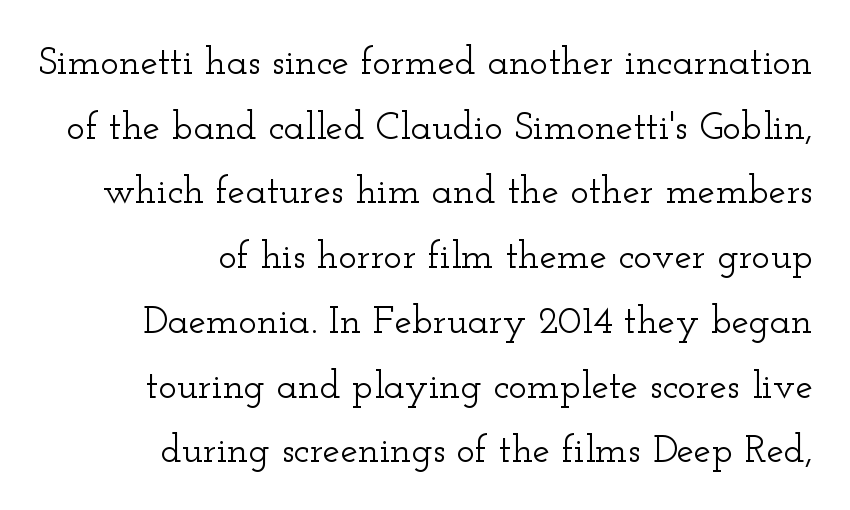
The image shows 39 px wide serif type, upright; set right-aligned, normal line spacing (1.66x), normal letter spacing, not underlined; low stroke contrast and a small x-height.
